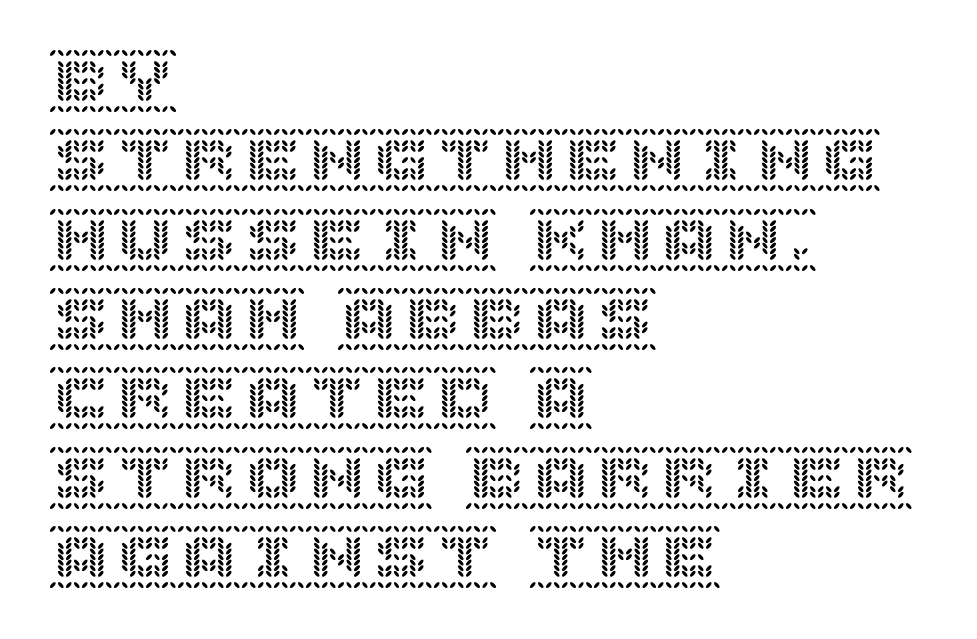
Q: Is the text italic (slanted)? A: No, it is upright.
Q: Is the text underlined? A: No.
Q: How is the paragraph aligned? A: Left-aligned.
Q: Is the spacing between letters normal or unusually wide? A: Normal.
Q: Width (condensed, normal, or wide)? A: Normal.
Q: x-height? A: Large.
